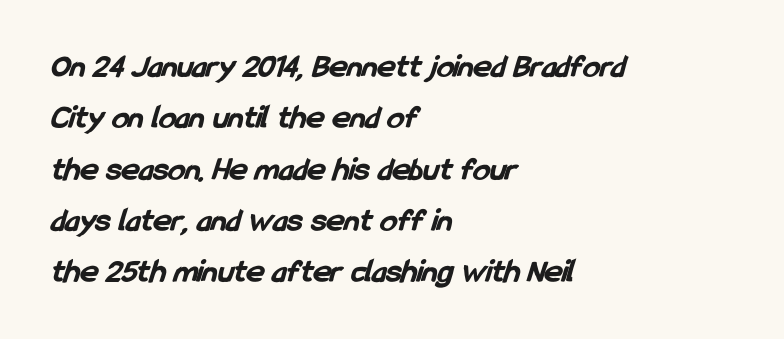
The image shows 34 px bold, condensed sans-serif type; set left-aligned, normal line spacing (1.51x), normal letter spacing, not underlined; low stroke contrast and a medium x-height.
